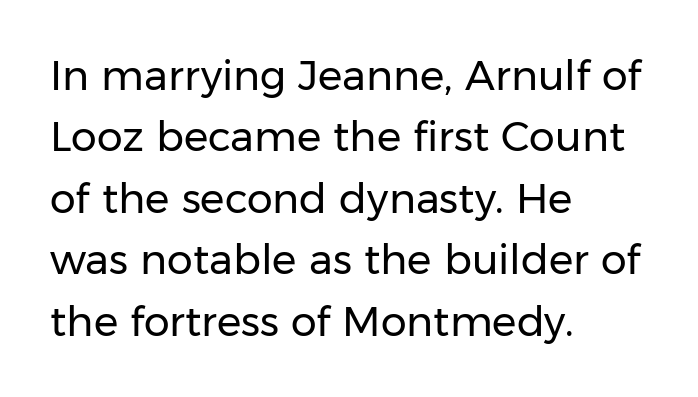
Q: Is the text bold? A: No.
Q: Is the text italic (slanted)? A: No, it is upright.
Q: Is the typeface a serif or a sans-serif typeface? A: Sans-serif.
Q: Is the text underlined? A: No.
Q: How is the paragraph aligned? A: Left-aligned.
Q: Is the spacing between letters normal or unusually wide? A: Normal.
Q: Is the spacing between lines tight, normal or loose? A: Normal.
Q: Width (condensed, normal, or wide)? A: Normal.
Q: Stroke contrast? A: Low.
Q: x-height? A: Medium.
Q: Monospaced? A: No.
